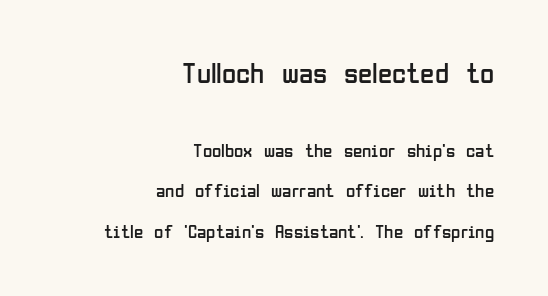
The image shows 29 px regular-weight, condensed sans-serif type, upright; set right-aligned, loose line spacing (2.11x), normal letter spacing, not underlined; the first (top) block is 1.53x larger; low stroke contrast and a medium x-height.
